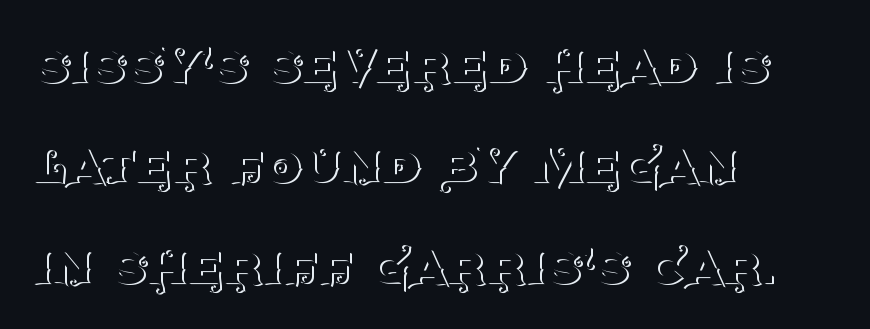
{"serif": "yes", "italic": "no", "bold": "no", "weight": "thin", "width": "normal", "stroke_contrast": "medium", "x_height": "large", "monospaced": "no", "underline": "no", "align": "left", "line_spacing": "normal", "line_spacing_ratio": 1.62, "letter_spacing": "normal", "letter_spacing_em": 0.0, "glyph_px": 62}
